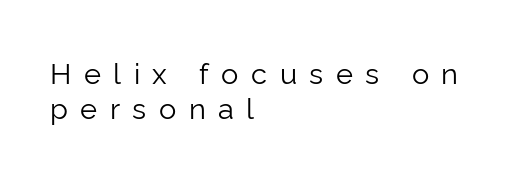
{"serif": "no", "italic": "no", "bold": "no", "weight": "light", "width": "normal", "stroke_contrast": "low", "x_height": "medium", "monospaced": "no", "underline": "no", "align": "left", "line_spacing_ratio": 1.22, "letter_spacing": "wide", "letter_spacing_em": 0.43, "glyph_px": 29}
